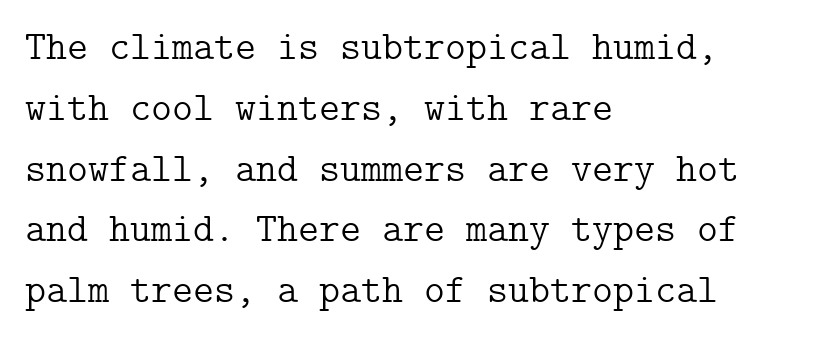
The image shows 40 px light serif type, upright; set left-aligned, normal line spacing (1.52x), normal letter spacing, not underlined; low stroke contrast and a medium x-height.
